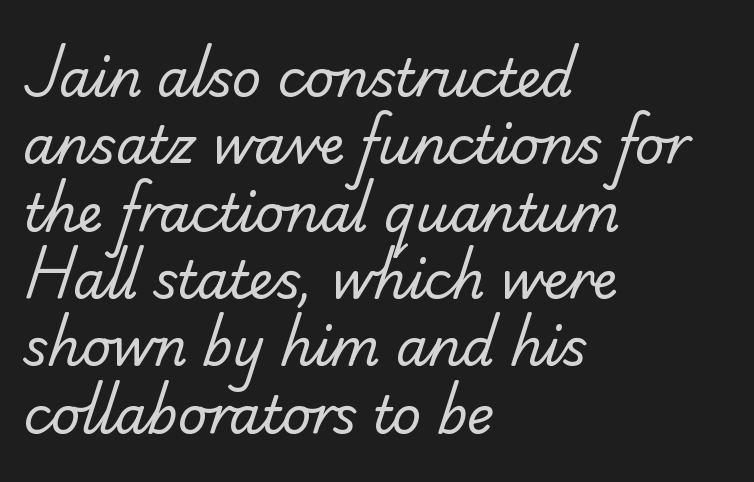
The image shows 51 px regular-weight sans-serif type; set left-aligned, normal line spacing (1.32x), normal letter spacing, not underlined; low stroke contrast and a small x-height.
